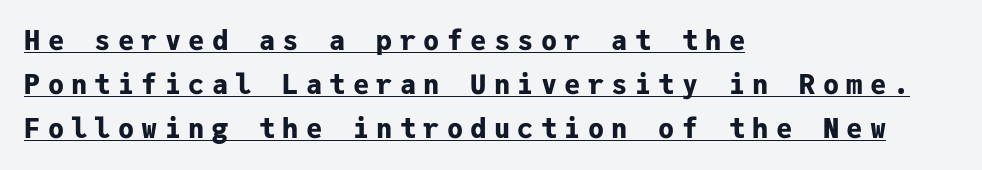
The image shows 27 px bold type, upright; set left-aligned, normal line spacing (1.63x), unusually wide letter spacing (+0.27 em), underlined.
